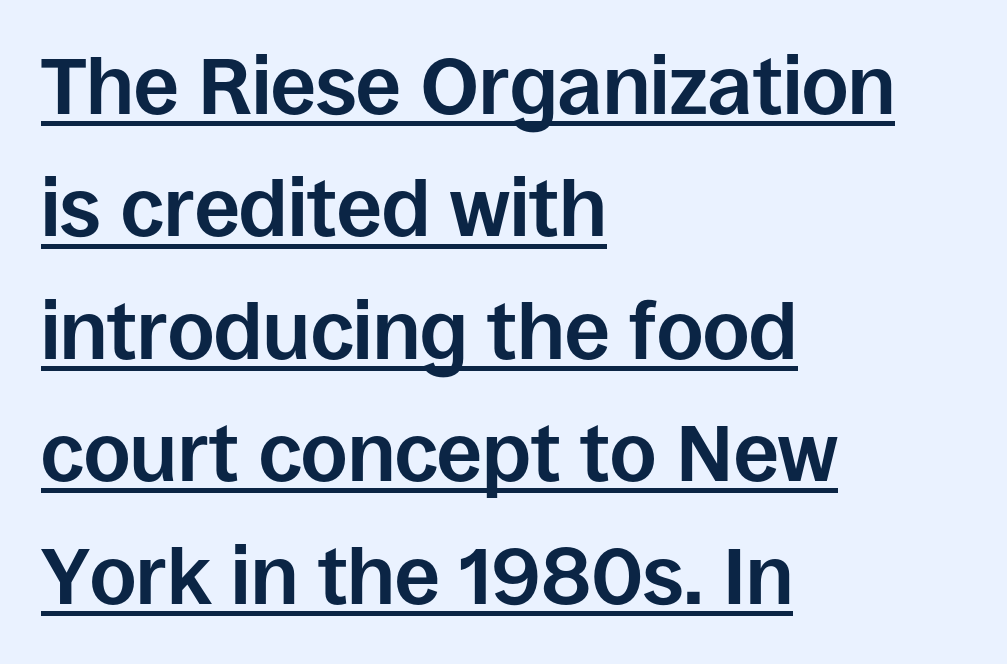
{"serif": "no", "italic": "no", "bold": "yes", "weight": "bold", "width": "normal", "stroke_contrast": "low", "x_height": "large", "monospaced": "no", "underline": "yes", "align": "left", "line_spacing": "normal", "line_spacing_ratio": 1.53, "letter_spacing": "normal", "letter_spacing_em": 0.0, "glyph_px": 80}
